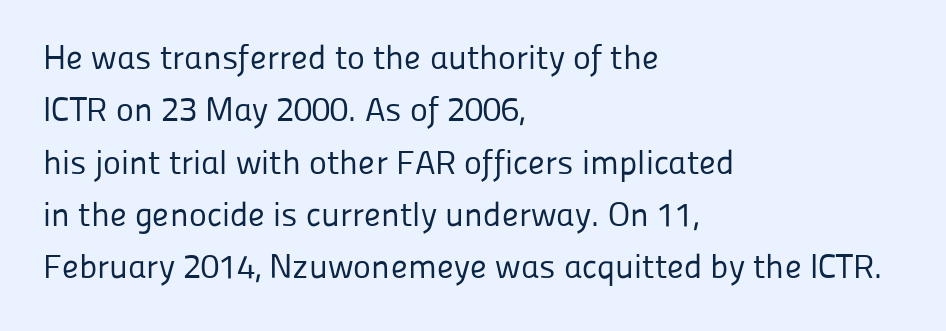
Does the type have serifs? No, each stem ends abruptly. The face used here is proportionally spaced, like ordinary book or web type. Summary of weight: not heavy and not bold. The passage is arranged the way most books set body copy — flush left. The vertical gap from one line to the next is medium.
